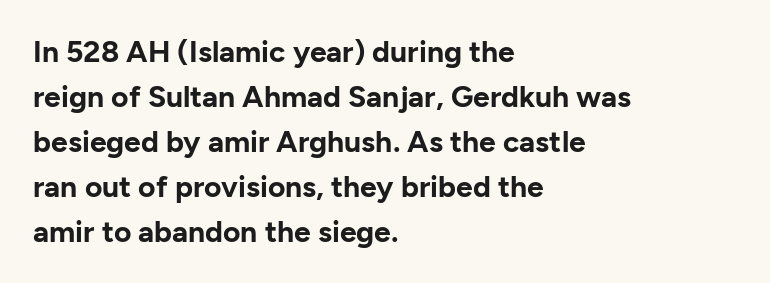
Any mark beneath the type? The region is blank. This is sans-serif lettering, the kind often seen on screens and signage. A dark, heavy texture on the line: the type is bold. The letterforms sit shoulder to shoulder at normal distance.
